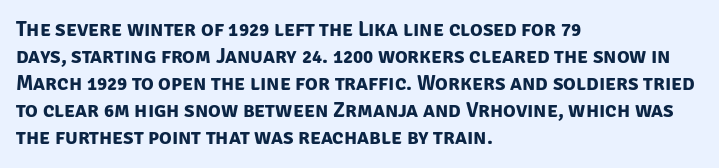
The image shows 21 px bold type; set left-aligned, normal line spacing (1.29x), normal letter spacing, not underlined.
